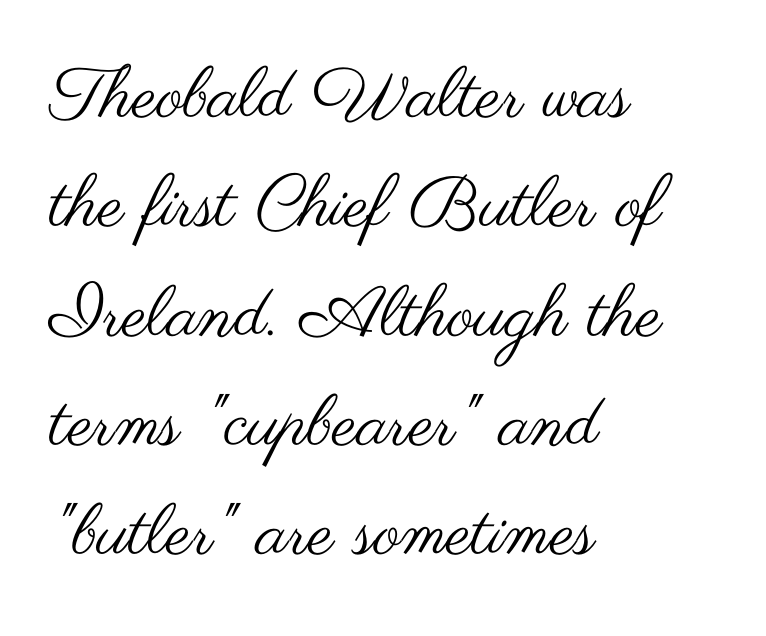
Q: Is the text bold? A: No.
Q: Is the text italic (slanted)? A: Yes.
Q: Is the typeface a serif or a sans-serif typeface? A: Sans-serif.
Q: Is the text underlined? A: No.
Q: How is the paragraph aligned? A: Left-aligned.
Q: Is the spacing between letters normal or unusually wide? A: Normal.
Q: Is the spacing between lines tight, normal or loose? A: Normal.
Q: Width (condensed, normal, or wide)? A: Wide.
Q: Stroke contrast? A: Medium.
Q: x-height? A: Small.
Q: Monospaced? A: No.
